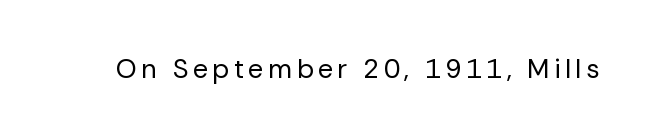
The space directly below the letters is spotless. The letters look calm and open, with moderate or lighter stems. Notice how the stems are strictly vertical — no italics here.
